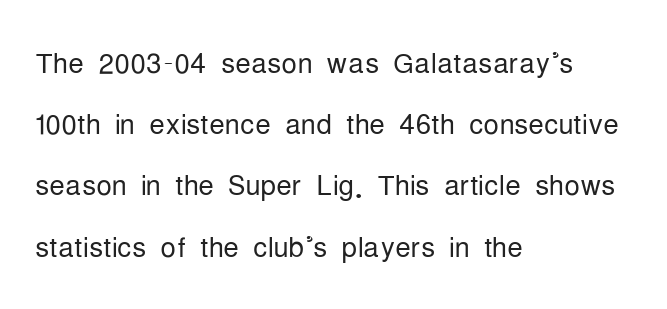
{"serif": "no", "italic": "no", "bold": "no", "weight": "light", "width": "condensed", "stroke_contrast": "low", "x_height": "medium", "monospaced": "no", "underline": "no", "align": "left", "line_spacing": "normal", "line_spacing_ratio": 1.57, "letter_spacing": "normal", "letter_spacing_em": 0.0, "glyph_px": 39}
